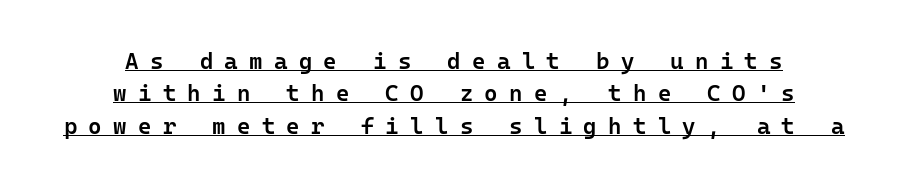
Notice the strokes are somewhat thickened but not fully heavy: this is a semibold. How would I describe the line gaps? Plain and ordinary. Notice how the stems are strictly vertical — no italics here. Substantial extra tracking has been applied to these lines. Layout note: lines centered. You can see a thin bar hugging the bottom of the glyphs.
